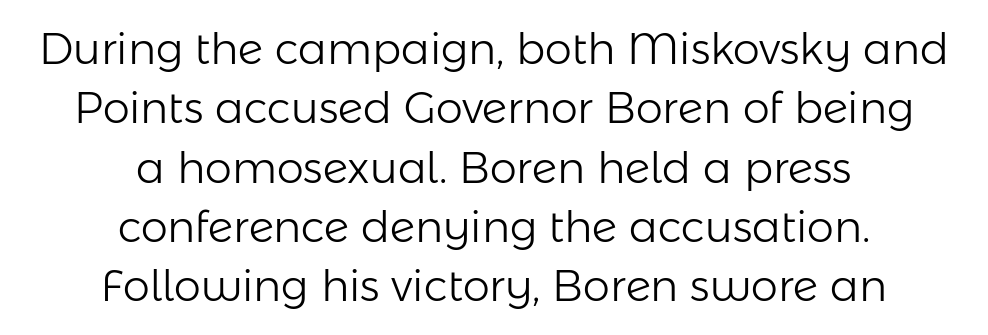
A clean baseline with only descenders dipping below it. Default kerning and tracking; the words read as compact shapes. Weight: in the light-to-regular range. The letters advance in unequal steps, a hallmark of proportional type. The vertical gap from one line to the next is medium. These lines are centered, leaving both edges ragged.
